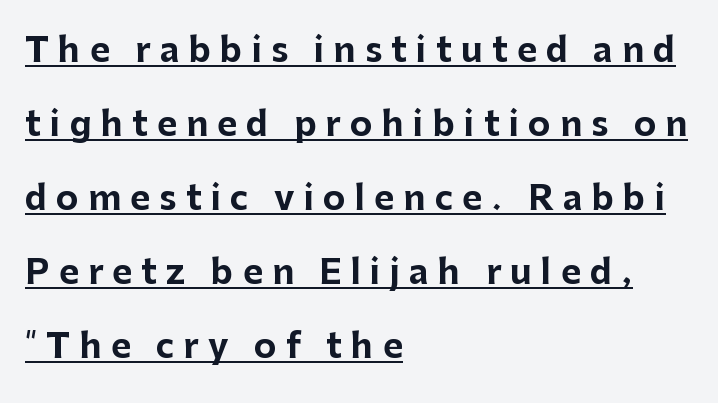
Someone cranked the tracking dial way up on this one. The typography opts for an upright posture over an oblique one. Examine the stroke ends and you'll find no serifs. The lettering is marked with a stroke running underneath it. Weight check: bold — yes, fully.
